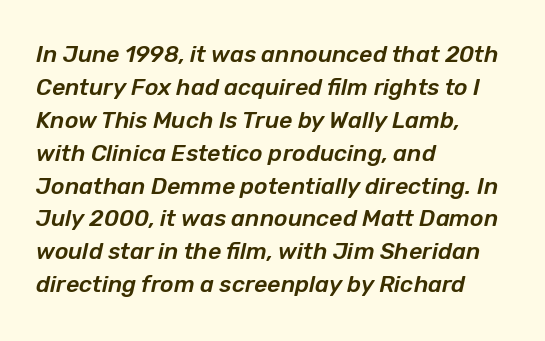
Compared with a centered layout, this one pins lines to the left instead. Honestly, the letter spacing is just normal — you wouldn't notice it. An italicized treatment has been applied to the whole sample. Whoever set this chose a conventional vertical rhythm. Check under the words: just untouched page.
